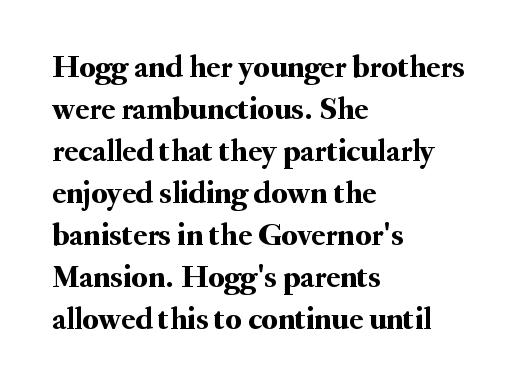
Normally led — the rows are evenly, conventionally spaced. Clear beneath every line of the passage. Small tapered or slab feet sit at the stroke ends, so this counts as serif. The typesetter chose a ragged-right arrangement here. Each letter keeps its own natural width here, so spacing adapts to shape.
